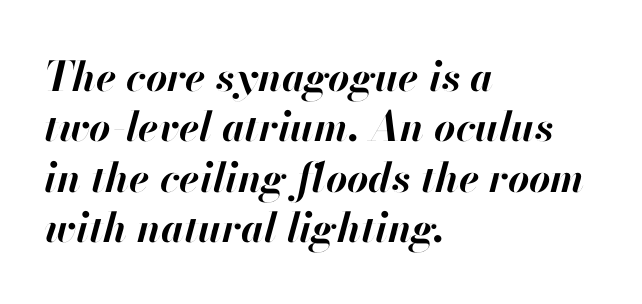
{"italic": "yes", "lean": "right", "slant_degrees": 13, "bold": "yes", "weight": "bold", "width": "normal", "stroke_contrast": "high", "x_height": "small", "monospaced": "no", "underline": "no", "align": "left", "line_spacing_ratio": 1.23, "letter_spacing": "normal", "letter_spacing_em": 0.0, "glyph_px": 41}
